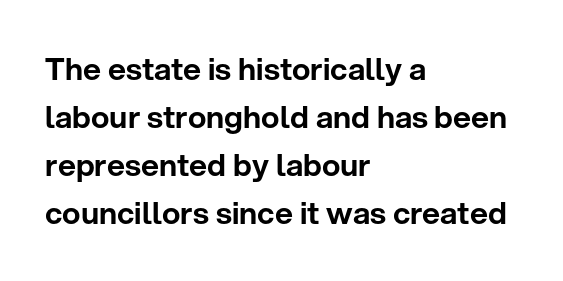
The image shows 31 px sans-serif type, upright; set left-aligned, normal line spacing (1.55x), normal letter spacing, not underlined; low stroke contrast and a medium x-height.
